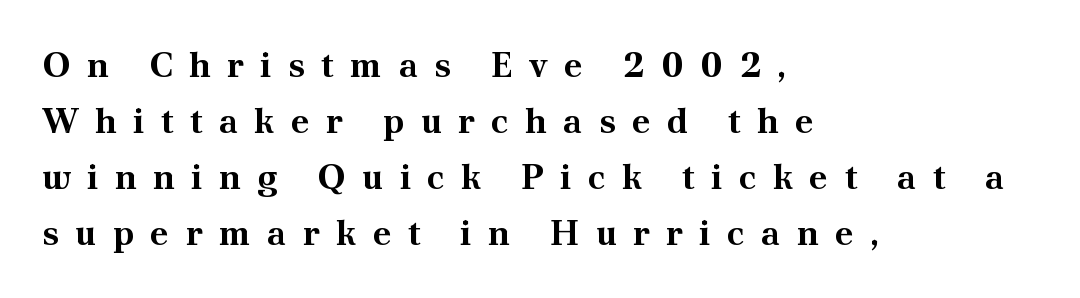
{"serif": "yes", "italic": "no", "bold": "yes", "weight": "bold", "width": "normal", "stroke_contrast": "medium", "x_height": "small", "monospaced": "no", "underline": "no", "align": "left", "line_spacing": "normal", "line_spacing_ratio": 1.6, "letter_spacing": "wide", "letter_spacing_em": 0.47, "glyph_px": 35}
